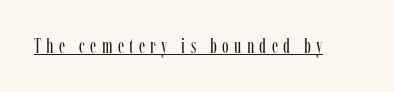
The image shows 20 px text type, upright; set unusually wide letter spacing (+0.27 em), underlined.
